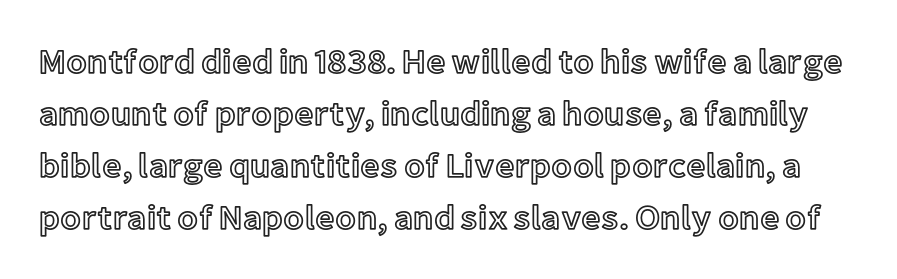
Here the glyphs are tracked normally, forming tight word shapes. One glance says typical: line gaps are just what's usual. Designer's note — italics off, roman on. This rendering features lettering with no underline. Varying glyph widths throughout — classic text-font behaviour.
